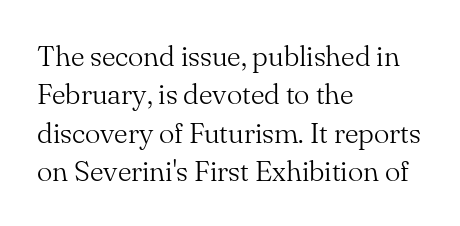
This sample uses an upright cut, with every glyph sitting square on the baseline. The space directly below the letters is spotless. Line beginnings align vertically; line endings do not. Whoever set this chose a conventional vertical rhythm.
